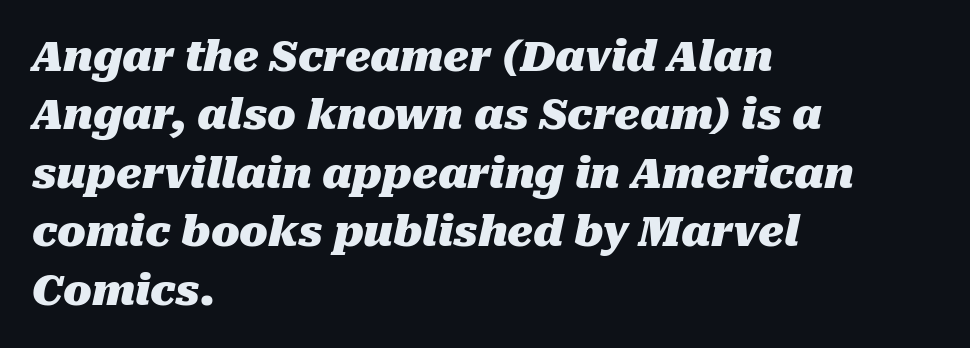
The image shows 42 px heavy type, italic (leaning right); set left-aligned, normal line spacing (1.39x), normal letter spacing, not underlined; medium stroke contrast and a medium x-height.
